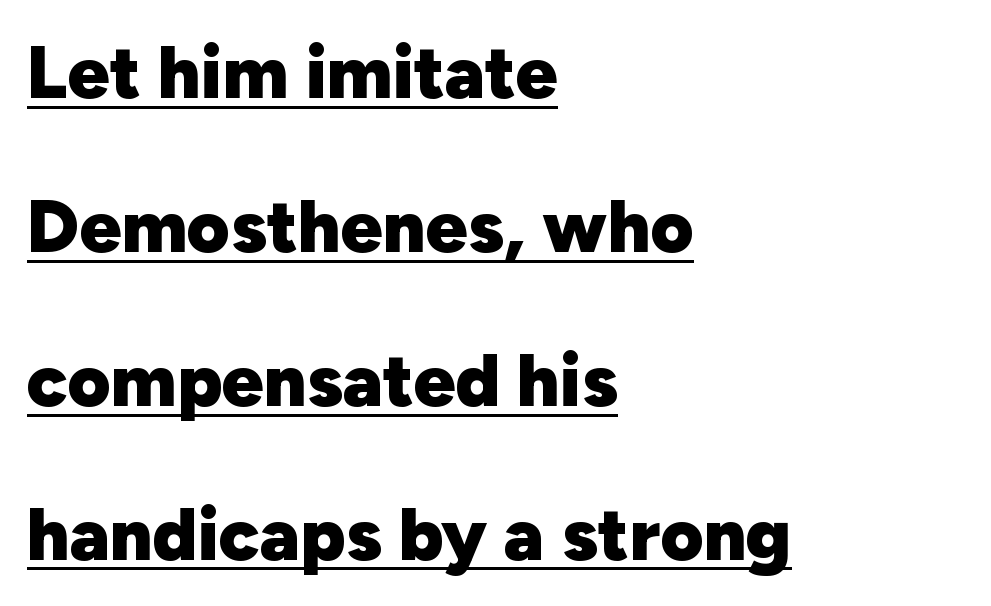
In terms of posture, this sample is upright. The face used here is proportionally spaced, like ordinary book or web type. Notice the wide empty band between every row — that's loose leading. Grotesque or geometric, the face here clearly has no serifs. All the whitespace from short lines collects on the right. Does a line run under the words? Yes, clearly.
